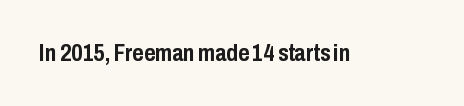
{"italic": "no", "bold": "yes", "underline": "no", "letter_spacing": "normal", "letter_spacing_em": 0.0, "glyph_px": 24}
